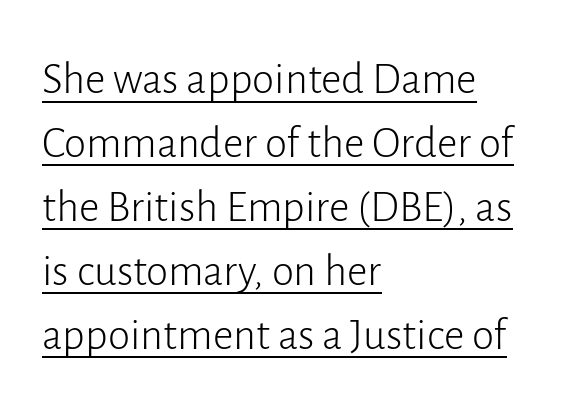
The image shows 45 px light sans-serif type, upright; set left-aligned, normal line spacing (1.42x), normal letter spacing, underlined; low stroke contrast and a medium x-height.
